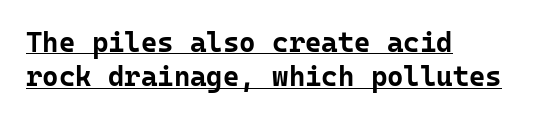
The image shows 28 px bold sans-serif type, upright, monospaced; set left-aligned, line spacing 1.23x, normal letter spacing, underlined; low stroke contrast and a medium x-height.
